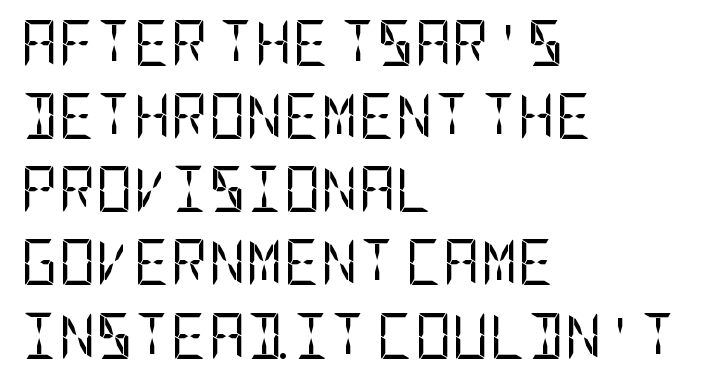
A student would call this left alignment; a typographer would say flush left, rag right. Beneath every word, the page is bare. Is the type heavy? It reads as light-to-regular instead. Examine the stroke ends and you'll find no serifs. A typesetter would mark this as roman, not italic.
